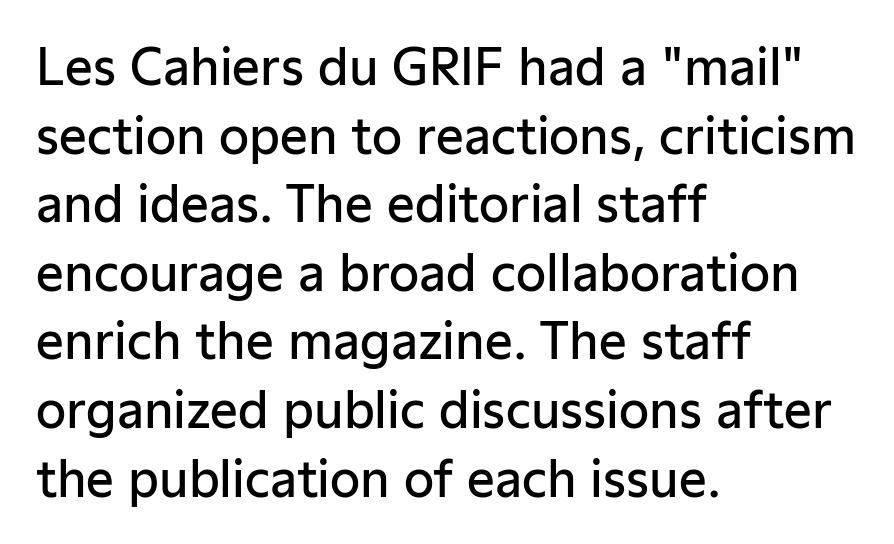
A typesetter would label this face a sans. The zone under the glyphs is completely vacant. I'd describe the lettering as semibold — firm but not a full bold. Quick note: interline space is typical.
